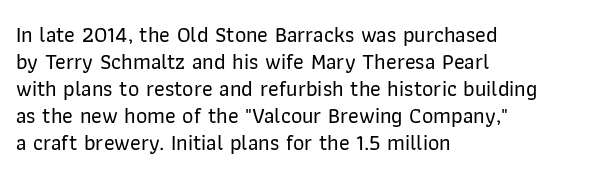
The image shows 22 px text type, upright; set left-aligned, line spacing 1.23x, normal letter spacing, not underlined.
